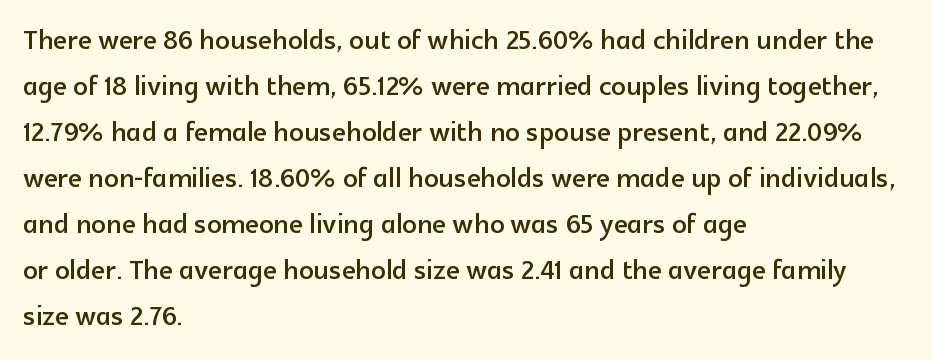
A typesetter would call this leading conventional body-copy spacing. Notice how the passage keeps a crisp vertical edge on the left only. Check where the strokes stop: nothing finishes them off — pure sans. Quick note: underline off. Posture: straight, roman, zero tilt.
